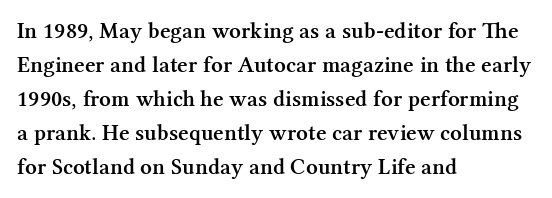
The image shows 23 px text type, upright; set left-aligned, normal line spacing (1.48x), normal letter spacing, not underlined.
